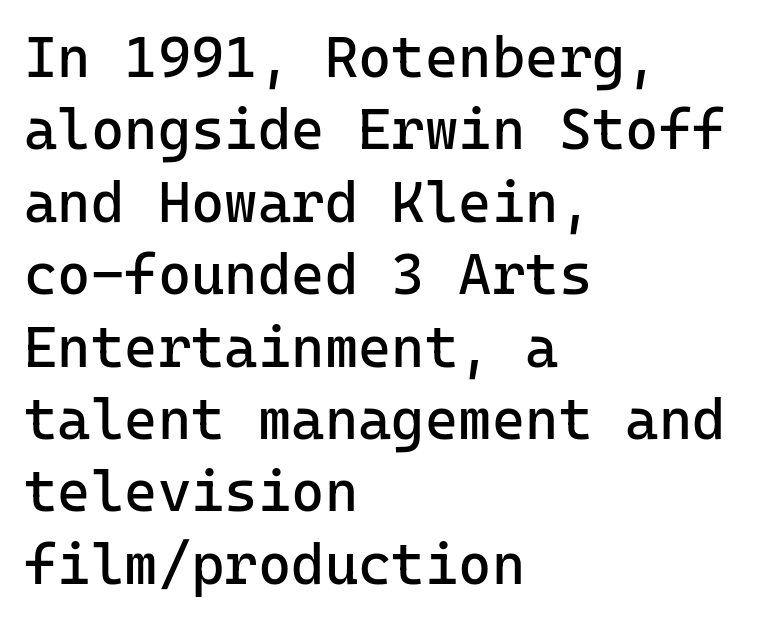
A typesetter would call this monospace, since all characters share one set width. This sample uses plain, unmodified letter spacing. This rendering uses left alignment, leaving the right contour irregular. Nothing sits at the stroke ends, so this counts as sans-serif. Leading matches the norm, producing a regular column. The typesetting does not lean heavy: it is not bold.
